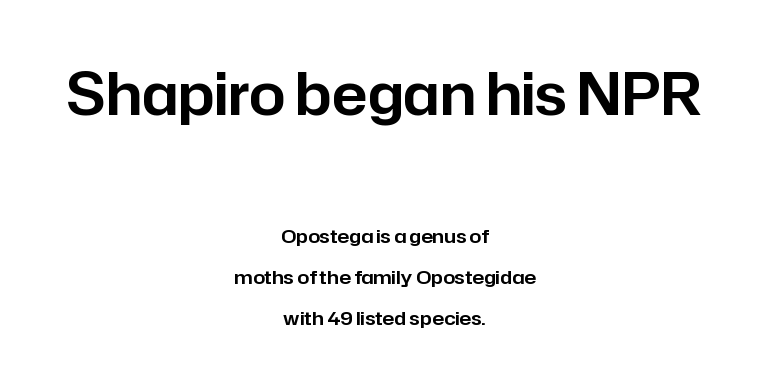
The image shows 58 px sans-serif type, upright; set centered, loose line spacing (2.15x), normal letter spacing, not underlined; the first (top) block is 3.05x larger; low stroke contrast and a medium x-height.
